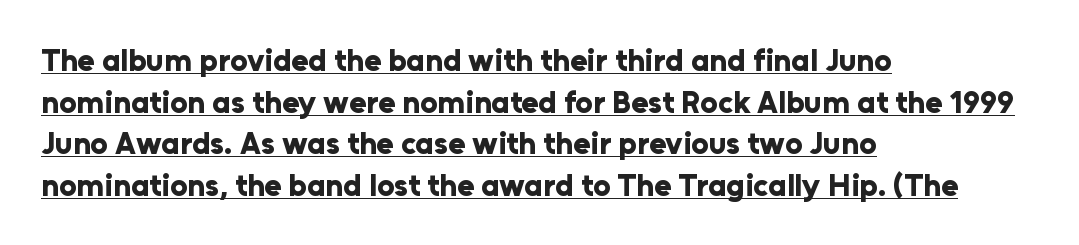
Typeset ragged right — the left edge is the straight one. Decoration check: the copy is underlined. The rendering uses natural spacing where letterforms have individual widths. This sample uses plain, unmodified letter spacing. A full-strength bold gives these letters their thick strokes.
